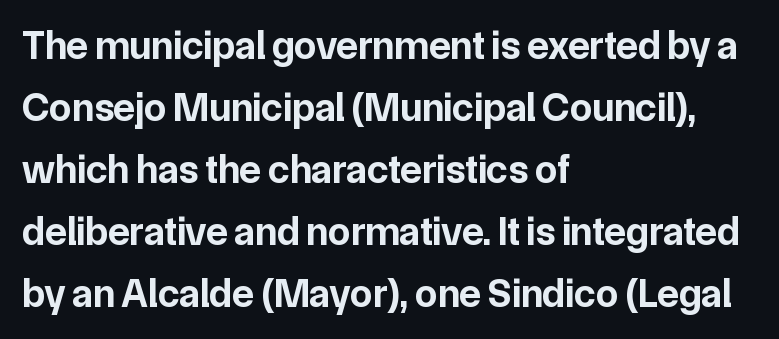
Q: Is the text bold? A: Yes.
Q: Is the text italic (slanted)? A: No, it is upright.
Q: Is the typeface a serif or a sans-serif typeface? A: Sans-serif.
Q: Is the text underlined? A: No.
Q: How is the paragraph aligned? A: Left-aligned.
Q: Is the spacing between letters normal or unusually wide? A: Normal.
Q: Is the spacing between lines tight, normal or loose? A: Normal.
Q: Width (condensed, normal, or wide)? A: Normal.
Q: Stroke contrast? A: Low.
Q: x-height? A: Medium.
Q: Monospaced? A: No.
